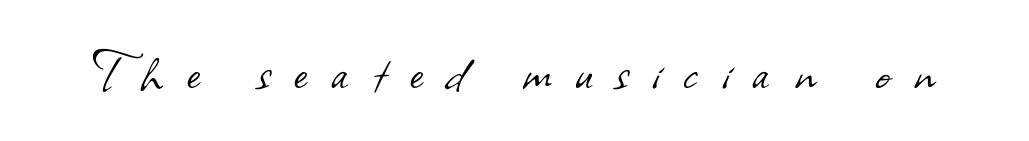
Q: Is the text bold? A: No.
Q: Is the typeface a serif or a sans-serif typeface? A: Sans-serif.
Q: Is the text underlined? A: No.
Q: Is the spacing between letters normal or unusually wide? A: Unusually wide.
Q: Width (condensed, normal, or wide)? A: Normal.
Q: Stroke contrast? A: Low.
Q: x-height? A: Small.
Q: Monospaced? A: No.
